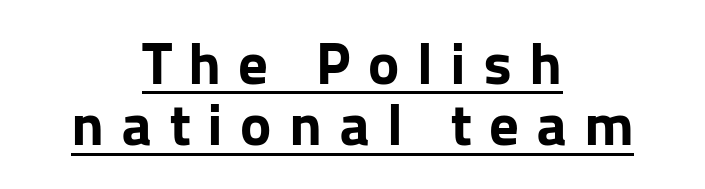
The image shows 59 px bold sans-serif type, upright; set centered, tight line spacing (1.04x), unusually wide letter spacing (+0.29 em), underlined; low stroke contrast and a medium x-height.
